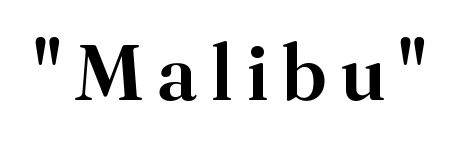
The specimen omits any rule beneath the text block's lines. Character widths vary here, with narrow letters taking less room than wide ones. The passage shown is typeset with a serif family. The typography opts for an upright posture over an oblique one.
